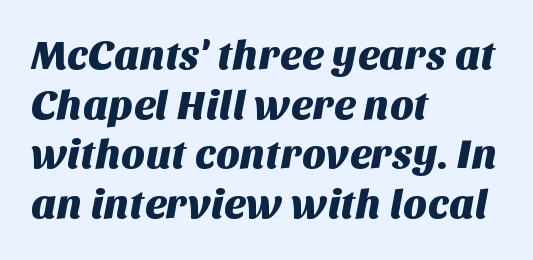
Q: Is the typeface a serif or a sans-serif typeface? A: Sans-serif.
Q: Is the text underlined? A: No.
Q: How is the paragraph aligned? A: Left-aligned.
Q: Is the spacing between letters normal or unusually wide? A: Normal.
Q: Width (condensed, normal, or wide)? A: Normal.
Q: Stroke contrast? A: Medium.
Q: x-height? A: Large.
Q: Monospaced? A: No.
